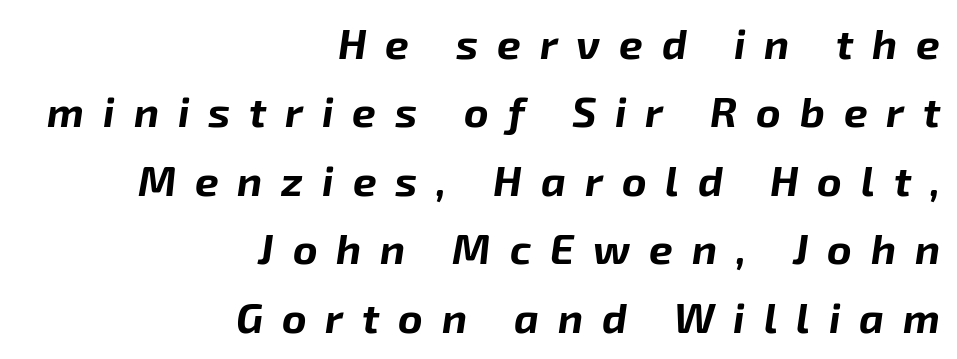
Letters rest on an invisible, unmarked baseline. You can tell it's italic because the verticals aren't actually vertical. Alignment: flush right. Do the characters align in a grid? No, the font is proportional.
